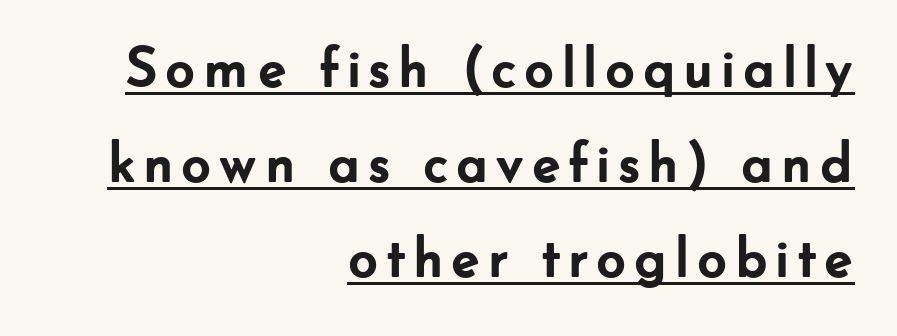
{"serif": "no", "italic": "no", "bold": "yes", "weight": "semibold", "width": "normal", "stroke_contrast": "low", "x_height": "small", "monospaced": "no", "underline": "yes", "align": "right", "line_spacing": "normal", "line_spacing_ratio": 1.64, "glyph_px": 58}
